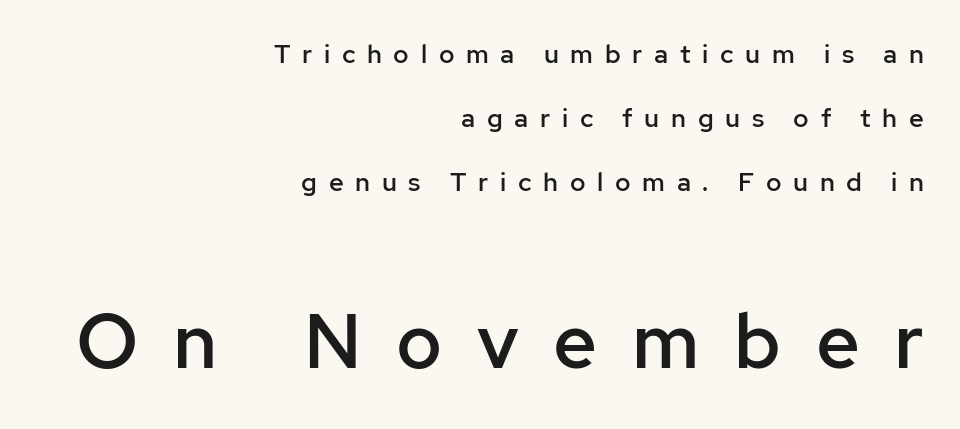
{"serif": "no", "italic": "no", "bold": "semi", "weight": "semibold", "width": "normal", "stroke_contrast": "low", "x_height": "medium", "monospaced": "no", "underline": "no", "align": "right", "line_spacing": "loose", "line_spacing_ratio": 2.46, "letter_spacing": "wide", "letter_spacing_em": 0.45, "larger_block": "second", "size_ratio": 2.96, "glyph_px": 77}
